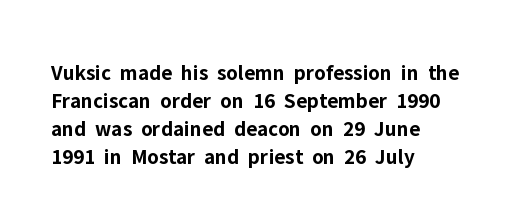
Q: Is the text bold? A: Yes.
Q: Is the text italic (slanted)? A: No, it is upright.
Q: Is the text underlined? A: No.
Q: How is the paragraph aligned? A: Left-aligned.
Q: Is the spacing between letters normal or unusually wide? A: Normal.
Q: Is the spacing between lines tight, normal or loose? A: Normal.
